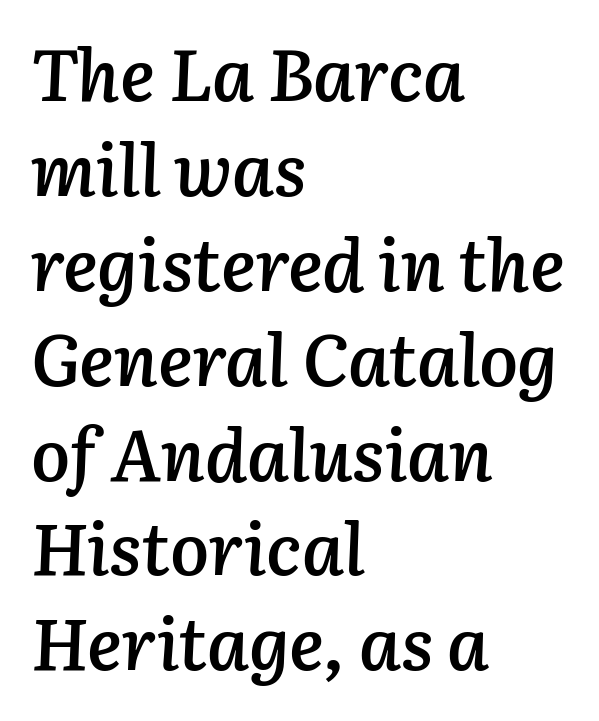
{"italic": "yes", "lean": "right", "slant_degrees": 3, "bold": "semi", "weight": "semibold", "width": "normal", "stroke_contrast": "low", "x_height": "medium", "monospaced": "no", "underline": "no", "align": "left", "line_spacing": "normal", "line_spacing_ratio": 1.3, "letter_spacing": "normal", "letter_spacing_em": 0.0, "glyph_px": 73}
